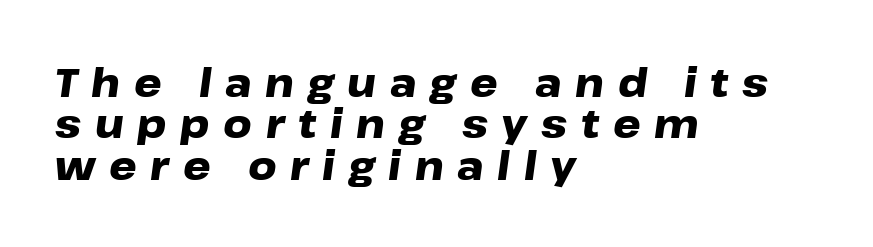
The image shows 39 px heavy, wide type, italic (leaning right); set left-aligned, tight line spacing (1.06x), unusually wide letter spacing (+0.35 em), not underlined; low stroke contrast and a medium x-height.
